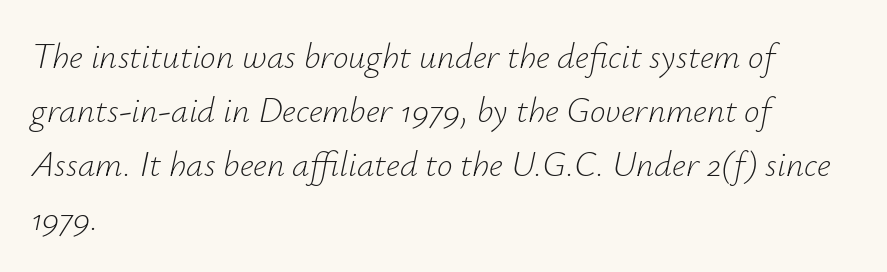
The passage shown is typed in a proportional face where columns would drift. Slanted lettering throughout. Each row of text sits above clean, open space. Baseline-to-baseline distance is the conventional proportion of letter height. These lines are set flush left with a ragged right edge.
